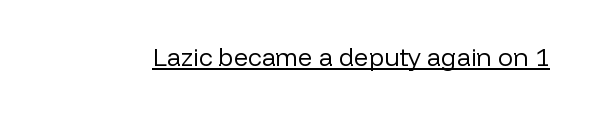
{"italic": "no", "bold": "no", "underline": "yes", "letter_spacing": "normal", "letter_spacing_em": 0.0, "glyph_px": 25}
